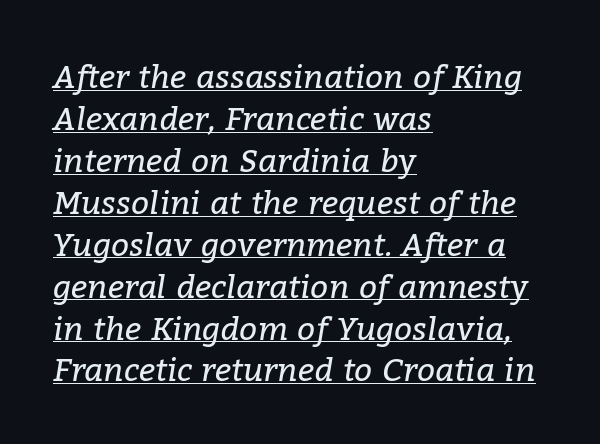
The image shows 32 px regular-weight serif type, italic (leaning right); set left-aligned, normal line spacing (1.31x), normal letter spacing, underlined; low stroke contrast and a medium x-height.
